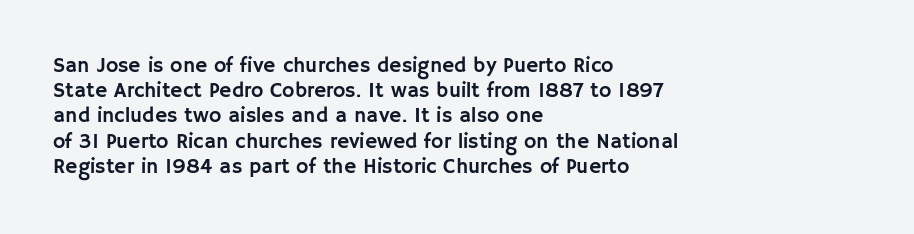
Q: Is the text italic (slanted)? A: No, it is upright.
Q: Is the text underlined? A: No.
Q: How is the paragraph aligned? A: Left-aligned.
Q: Is the spacing between letters normal or unusually wide? A: Normal.
